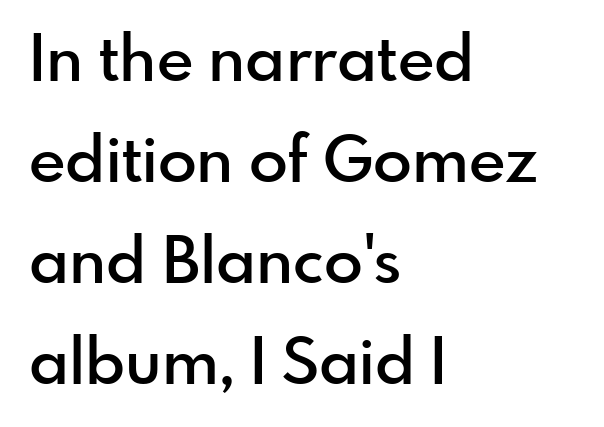
Q: Is the text bold? A: Semi-bold.
Q: Is the text italic (slanted)? A: No, it is upright.
Q: Is the typeface a serif or a sans-serif typeface? A: Sans-serif.
Q: Is the text underlined? A: No.
Q: How is the paragraph aligned? A: Left-aligned.
Q: Is the spacing between letters normal or unusually wide? A: Normal.
Q: Is the spacing between lines tight, normal or loose? A: Normal.
Q: Width (condensed, normal, or wide)? A: Normal.
Q: x-height? A: Small.
Q: Monospaced? A: No.
